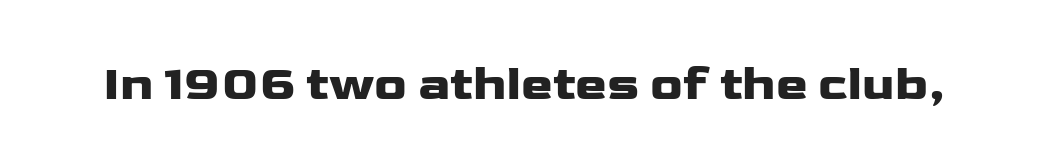
The image shows 48 px wide sans-serif type, upright; set normal letter spacing, not underlined; low stroke contrast and a medium x-height.
